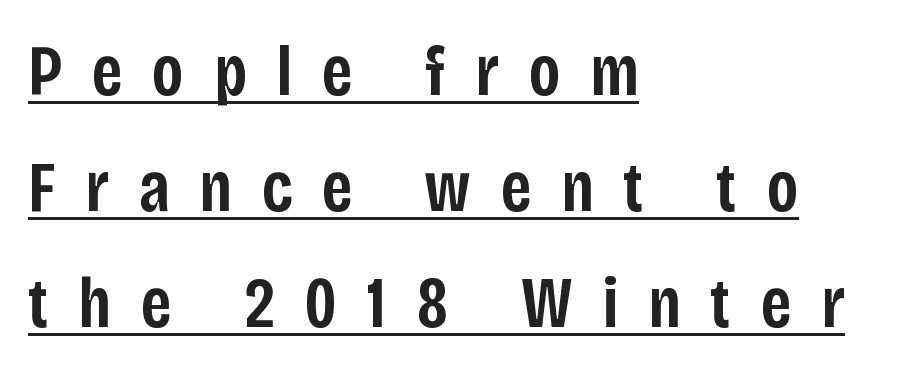
A student would call this left alignment; a typographer would say flush left, rag right. The designer left line spacing at the default. A typesetter would call this proportional, since set widths differ per character. Notice how the stems are strictly vertical — no italics here. Does extra space separate the letters? Yes, quite a lot of it.
